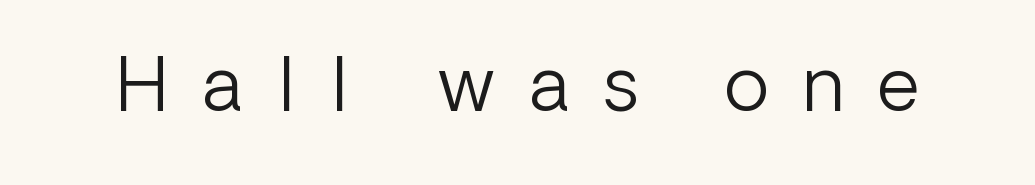
Rule under the text: the space is simply empty. Letter spacing: wide. Character widths vary here, with narrow letters taking less room than wide ones. The cut favours lightness, reaching ordinary text weight at its darkest.
